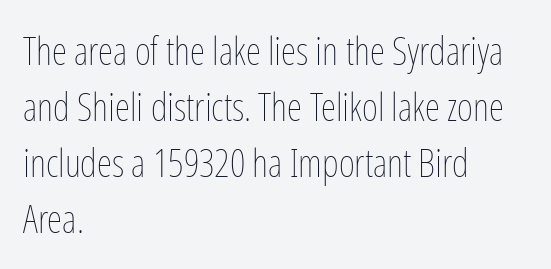
The image shows 39 px thin, condensed type, upright; set left-aligned, normal line spacing (1.44x), normal letter spacing, not underlined; low stroke contrast and a medium x-height.
